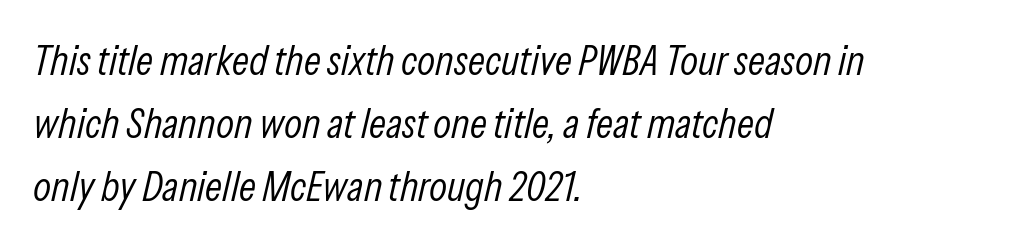
Q: Is the text bold? A: No.
Q: Is the text italic (slanted)? A: Yes, it leans right by about 13 degrees.
Q: Is the text underlined? A: No.
Q: How is the paragraph aligned? A: Left-aligned.
Q: Is the spacing between letters normal or unusually wide? A: Normal.
Q: Is the spacing between lines tight, normal or loose? A: Normal.
Q: Width (condensed, normal, or wide)? A: Condensed.
Q: Stroke contrast? A: Low.
Q: x-height? A: Medium.
Q: Monospaced? A: No.
